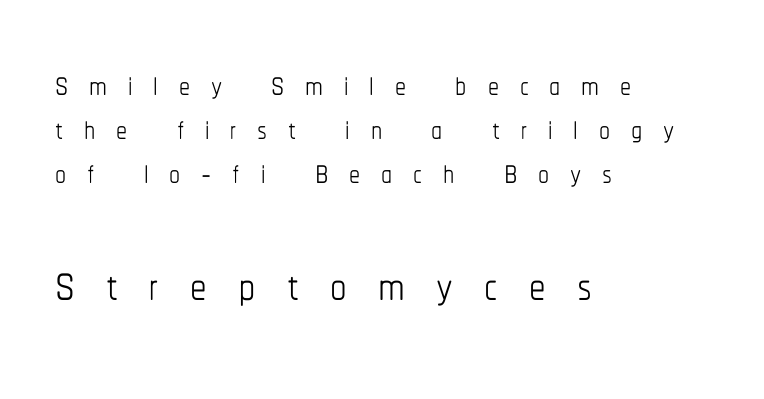
{"italic": "no", "bold": "no", "weight": "thin", "width": "condensed", "stroke_contrast": "low", "x_height": "medium", "monospaced": "no", "underline": "no", "align": "left", "line_spacing": "tight", "line_spacing_ratio": 1.0, "letter_spacing": "wide", "letter_spacing_em": 0.47, "larger_block": "second", "size_ratio": 1.5, "glyph_px": 66}
